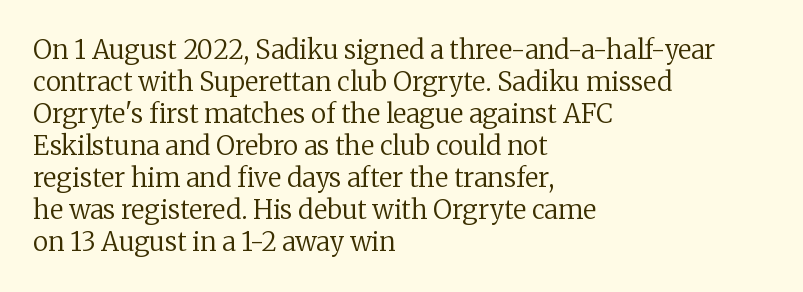
The passage shown is not underscored anywhere. Words appear dense and cohesive because spacing is normal. Alignment: flush left. Unlike italic type, these characters show no tilt at all.
